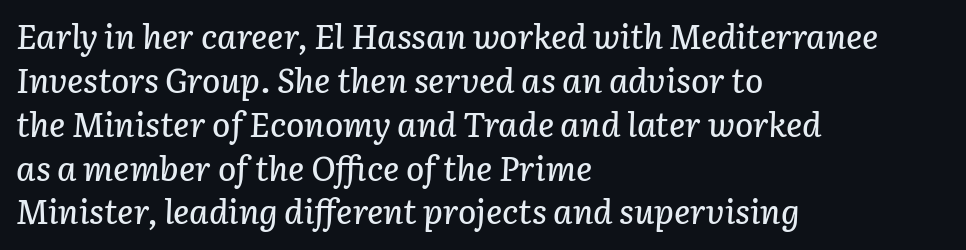
Q: Is the text italic (slanted)? A: Yes, it leans right by about 3 degrees.
Q: Is the text underlined? A: No.
Q: How is the paragraph aligned? A: Left-aligned.
Q: Is the spacing between letters normal or unusually wide? A: Normal.
Q: Is the spacing between lines tight, normal or loose? A: Normal.
Q: Width (condensed, normal, or wide)? A: Normal.
Q: Stroke contrast? A: Low.
Q: x-height? A: Medium.
Q: Monospaced? A: No.
